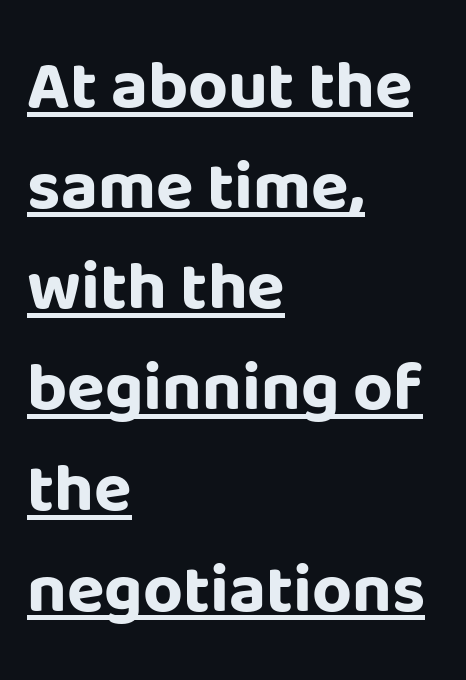
{"serif": "no", "italic": "no", "bold": "yes", "weight": "bold", "width": "normal", "stroke_contrast": "low", "x_height": "large", "monospaced": "no", "underline": "yes", "align": "left", "line_spacing": "normal", "line_spacing_ratio": 1.46, "letter_spacing": "normal", "letter_spacing_em": 0.0, "glyph_px": 69}
